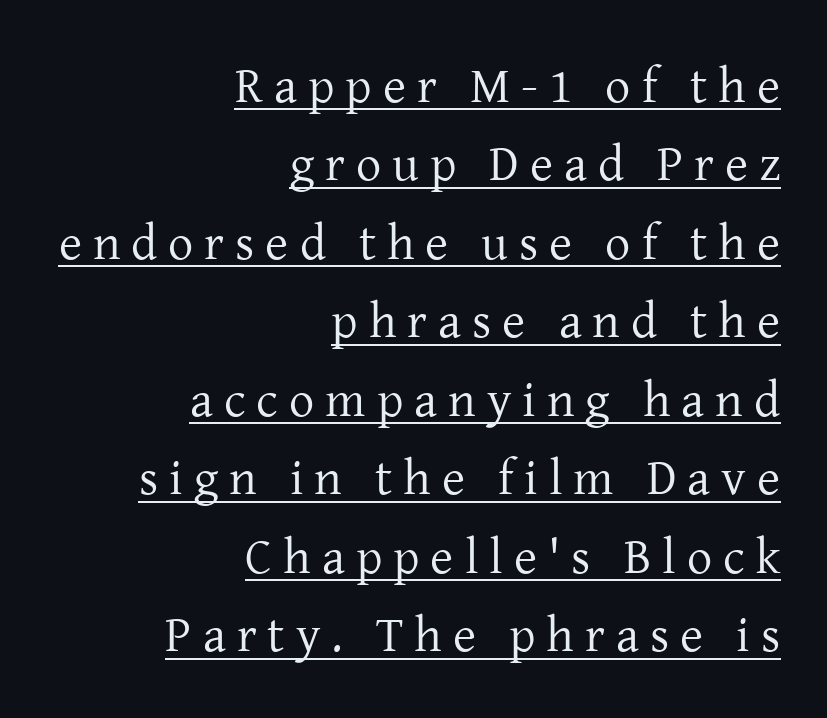
Q: Is the text bold? A: No.
Q: Is the text italic (slanted)? A: No, it is upright.
Q: Is the typeface a serif or a sans-serif typeface? A: Serif.
Q: Is the text underlined? A: Yes.
Q: How is the paragraph aligned? A: Right-aligned.
Q: Is the spacing between letters normal or unusually wide? A: Unusually wide.
Q: Is the spacing between lines tight, normal or loose? A: Normal.
Q: Width (condensed, normal, or wide)? A: Normal.
Q: Stroke contrast? A: Low.
Q: x-height? A: Medium.
Q: Monospaced? A: No.
